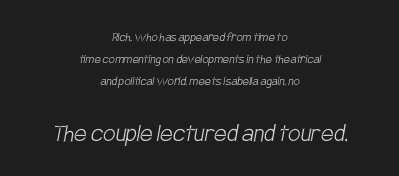
The image shows 28 px light, condensed sans-serif type; set centered, normal line spacing (1.58x), normal letter spacing, not underlined; the second (bottom) block is 2.0x larger; low stroke contrast and a large x-height.
